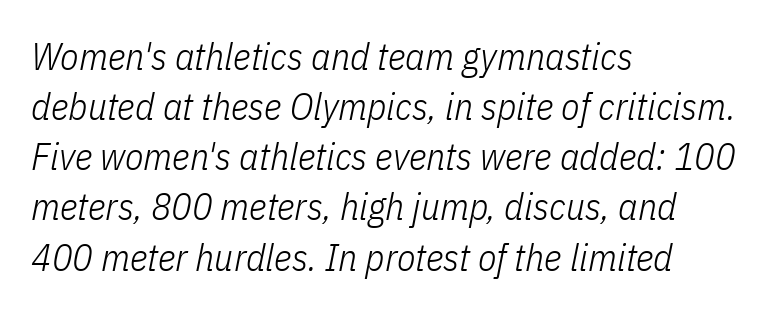
{"italic": "yes", "lean": "right", "slant_degrees": 11, "bold": "no", "weight": "light", "width": "condensed", "stroke_contrast": "low", "x_height": "medium", "monospaced": "no", "underline": "no", "align": "left", "line_spacing": "normal", "line_spacing_ratio": 1.32, "letter_spacing": "normal", "letter_spacing_em": 0.0, "glyph_px": 38}
